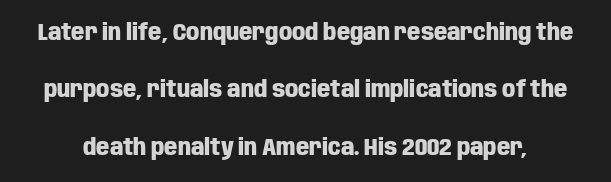
The image shows 23 px bold type, upright; set loose line spacing (2.5x), normal letter spacing, not underlined.
